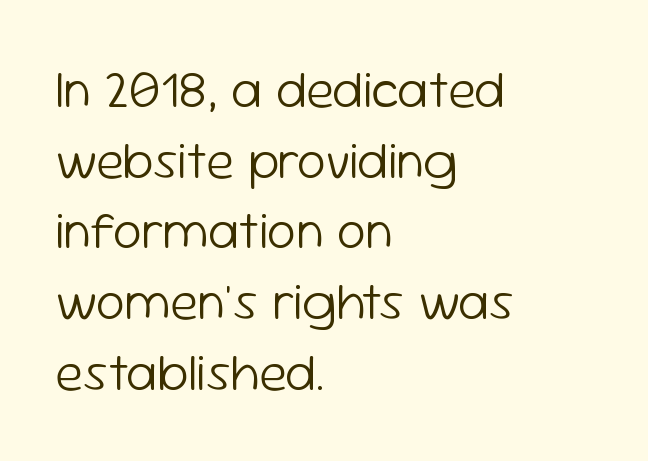
Students, note that the glyphs here touch the page at normal intervals. Nothing heavy about these letters — not bold at all. The passage shown is typed in a proportional face where columns would drift. The typesetter chose a ragged-right arrangement here.
